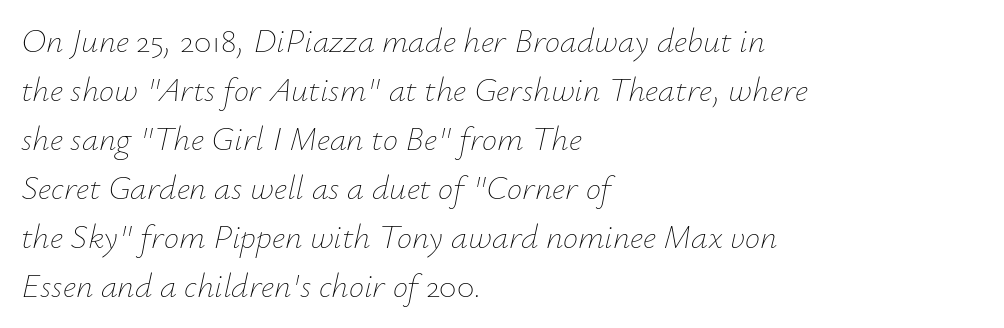
Regarding leading, the lines here are spaced in the standard way. The face looks like a standard text weight, possibly lighter. When letters slant like this, we call the style italic. Which margin do the lines hug? The left one — the right edge is uneven. The passage shown has conventional tracking throughout. The zone under the glyphs is completely vacant.
